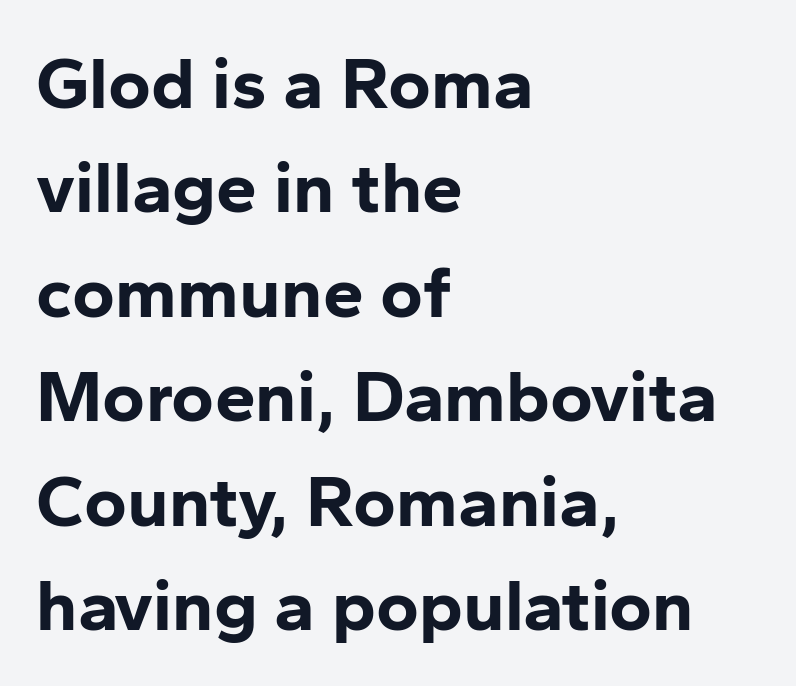
Q: Is the text bold? A: Yes.
Q: Is the text italic (slanted)? A: No, it is upright.
Q: Is the typeface a serif or a sans-serif typeface? A: Sans-serif.
Q: Is the text underlined? A: No.
Q: How is the paragraph aligned? A: Left-aligned.
Q: Is the spacing between letters normal or unusually wide? A: Normal.
Q: Is the spacing between lines tight, normal or loose? A: Normal.
Q: Width (condensed, normal, or wide)? A: Normal.
Q: Stroke contrast? A: Low.
Q: x-height? A: Medium.
Q: Monospaced? A: No.
